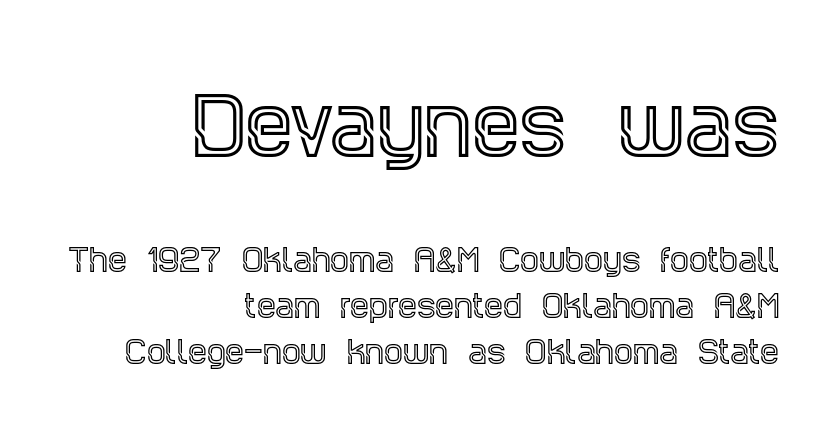
Q: Is the text italic (slanted)? A: No, it is upright.
Q: Is the typeface a serif or a sans-serif typeface? A: Serif.
Q: Is the text underlined? A: No.
Q: How is the paragraph aligned? A: Right-aligned.
Q: Is the spacing between letters normal or unusually wide? A: Normal.
Q: Is the spacing between lines tight, normal or loose? A: Normal.
Q: Which block of text is set in a larger size, the first (top) or the second (bottom)? A: The first (top) one.
Q: Width (condensed, normal, or wide)? A: Condensed.
Q: x-height? A: Large.
Q: Monospaced? A: No.
